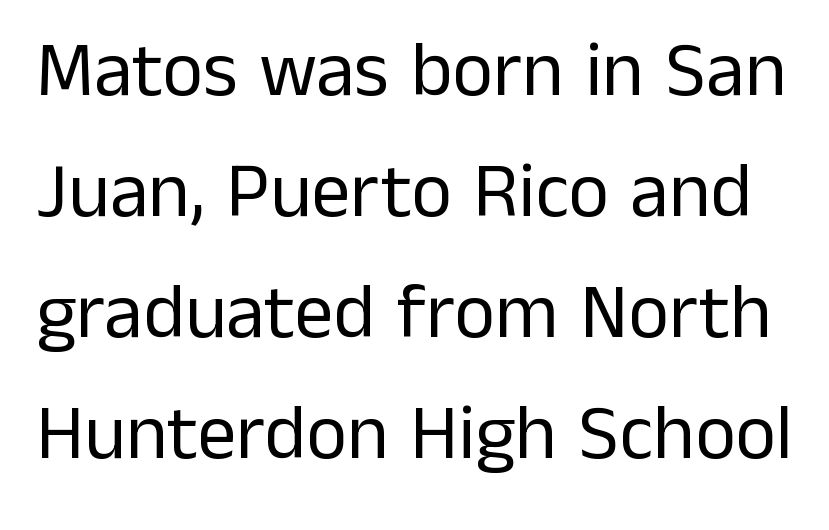
Q: Is the text bold? A: No.
Q: Is the text italic (slanted)? A: No, it is upright.
Q: Is the typeface a serif or a sans-serif typeface? A: Sans-serif.
Q: Is the text underlined? A: No.
Q: Is the spacing between letters normal or unusually wide? A: Normal.
Q: Is the spacing between lines tight, normal or loose? A: Normal.
Q: Width (condensed, normal, or wide)? A: Normal.
Q: Stroke contrast? A: Low.
Q: x-height? A: Medium.
Q: Monospaced? A: No.
